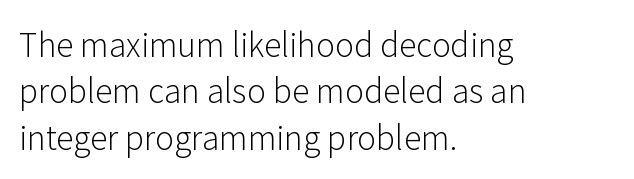
The image shows 32 px light sans-serif type, upright; set left-aligned, normal line spacing (1.45x), normal letter spacing, not underlined; low stroke contrast and a medium x-height.
